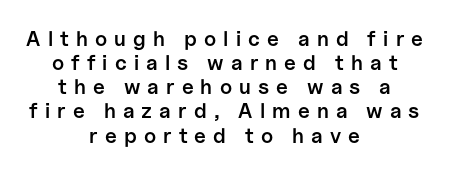
Which margin do the lines hug? Neither — every line sits in the middle. Observe the wide spacing: letters keep a clear distance from each other. Baseline-to-baseline distance is barely more than the letter height. Strokes here are thickened, but only to semibold level.
